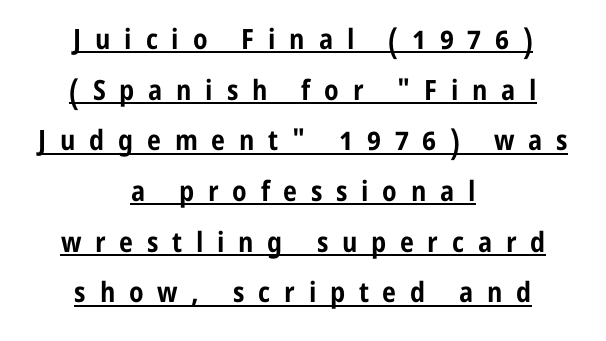
Q: Is the text bold? A: Yes.
Q: Is the text italic (slanted)? A: No, it is upright.
Q: Is the typeface a serif or a sans-serif typeface? A: Sans-serif.
Q: Is the text underlined? A: Yes.
Q: How is the paragraph aligned? A: Centered.
Q: Is the spacing between letters normal or unusually wide? A: Unusually wide.
Q: Width (condensed, normal, or wide)? A: Condensed.
Q: Stroke contrast? A: Low.
Q: x-height? A: Medium.
Q: Monospaced? A: No.
